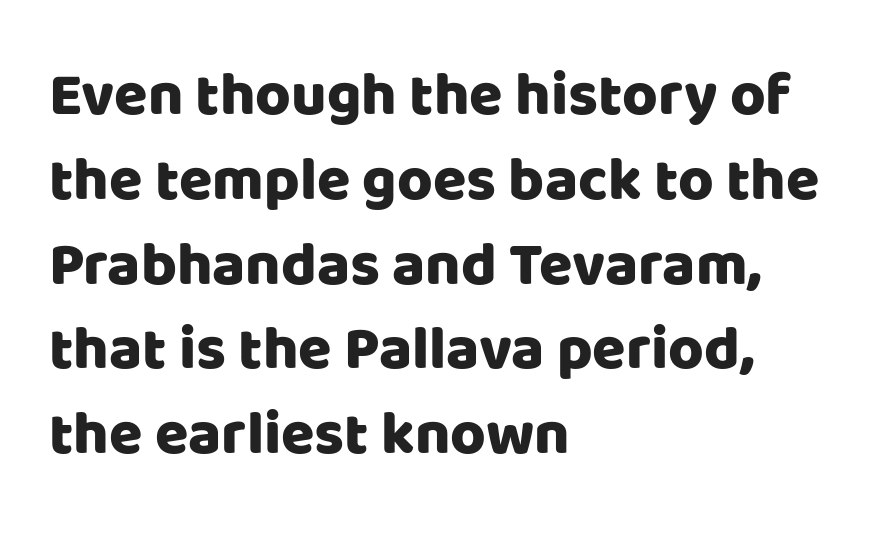
Looks like regular typesetting: each glyph gets only the width it needs. Is there much room between lines? A standard amount, neither cramped nor airy. Does the copy run flush right? No — it runs flush left. Does the lettering tilt? It doesn't — this is upright. Tracking here is standard; glyphs follow each other at the usual distance. This rendering employs a face without finishing strokes, i.e., a sans-serif.
